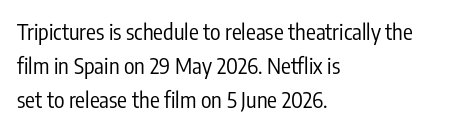
The image shows 22 px text type, upright; set left-aligned, normal line spacing (1.54x), normal letter spacing, not underlined.
